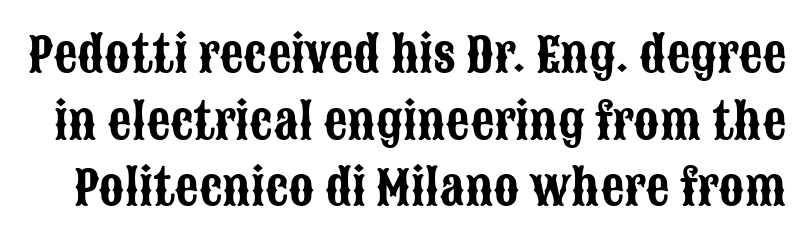
Look at the bottom of the vertical strokes: they stop flat, with no serifs. Quick note: underline off. Here the designer chose a conventional face with non-uniform glyph widths. When letters stand straight like this, we call the style roman or upright.
